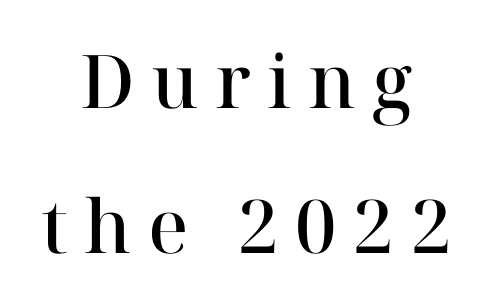
The image shows 74 px semibold serif type, upright; set centered, loose line spacing (1.96x), unusually wide letter spacing (+0.22 em), not underlined; high stroke contrast and a medium x-height.
